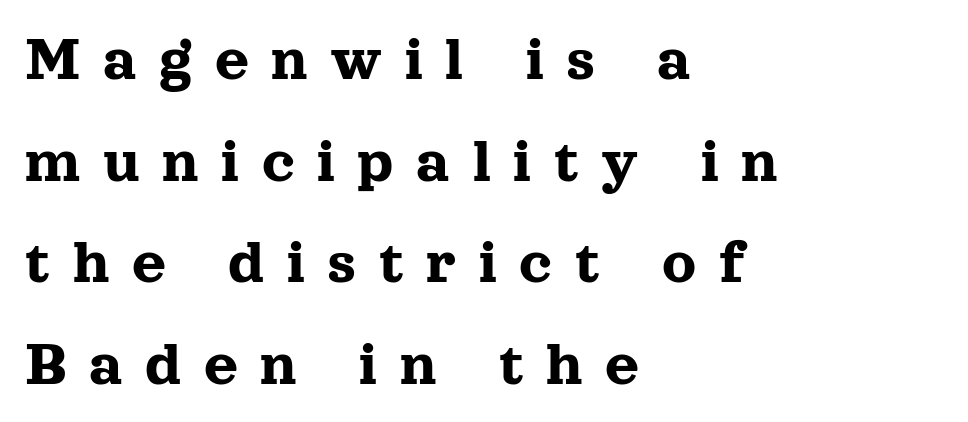
Q: Is the text italic (slanted)? A: No, it is upright.
Q: Is the typeface a serif or a sans-serif typeface? A: Serif.
Q: Is the text underlined? A: No.
Q: How is the paragraph aligned? A: Left-aligned.
Q: Is the spacing between letters normal or unusually wide? A: Unusually wide.
Q: Is the spacing between lines tight, normal or loose? A: Normal.
Q: Width (condensed, normal, or wide)? A: Normal.
Q: x-height? A: Medium.
Q: Monospaced? A: No.
